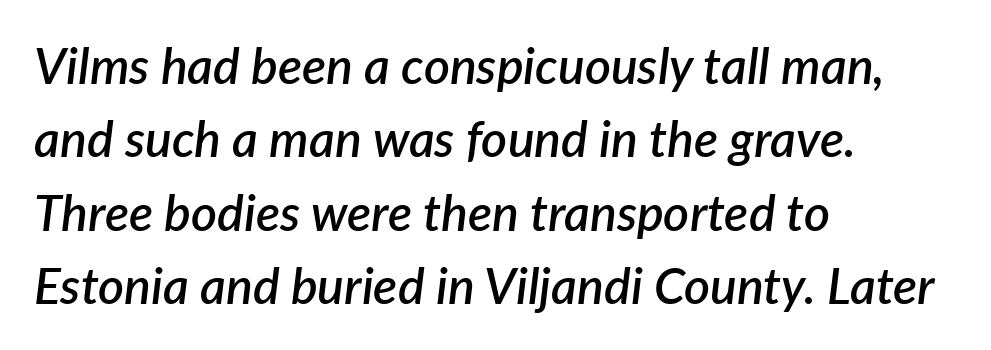
Q: Is the text bold? A: Semi-bold.
Q: Is the text italic (slanted)? A: Yes, it leans right by about 7 degrees.
Q: Is the text underlined? A: No.
Q: How is the paragraph aligned? A: Left-aligned.
Q: Is the spacing between letters normal or unusually wide? A: Normal.
Q: Is the spacing between lines tight, normal or loose? A: Normal.
Q: Width (condensed, normal, or wide)? A: Normal.
Q: Stroke contrast? A: Low.
Q: x-height? A: Medium.
Q: Monospaced? A: No.
